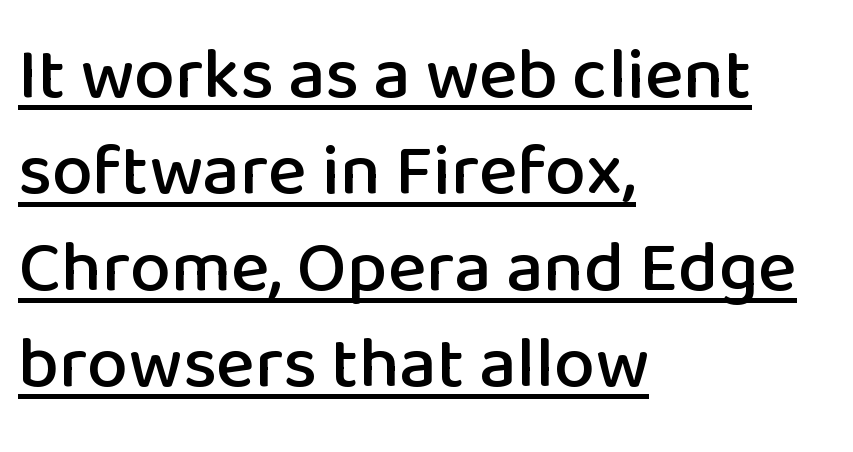
This is sans-serif lettering, the kind often seen on screens and signage. Leftover space on each line is placed entirely after the last word. Ascenders rise straight up at ninety degrees. The passage shown is underscored from start to finish. Each word holds together tightly as a unit, with standard inter-letter gaps. You could not count columns in this text — the font is proportionally spaced.
